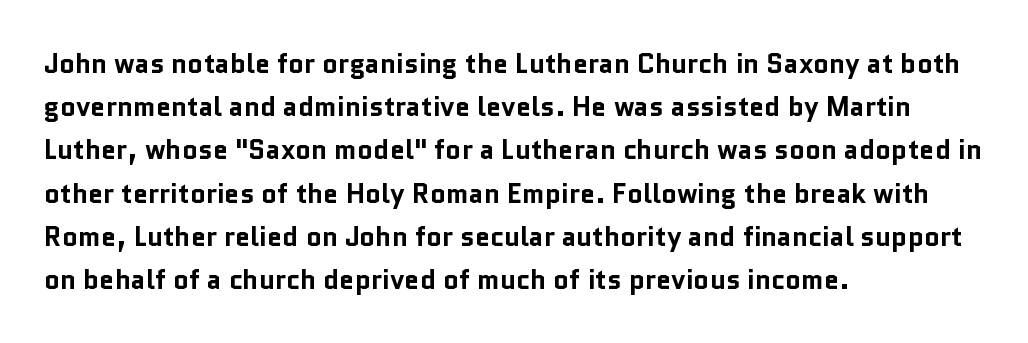
{"italic": "no", "bold": "yes", "underline": "no", "align": "left", "line_spacing": "normal", "line_spacing_ratio": 1.6, "letter_spacing": "normal", "letter_spacing_em": 0.0, "glyph_px": 27}
